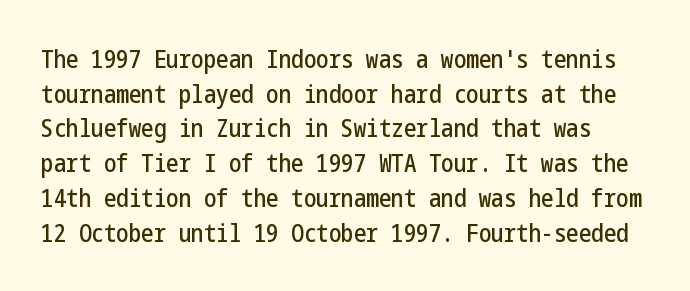
Q: Is the text italic (slanted)? A: No, it is upright.
Q: Is the text underlined? A: No.
Q: Is the spacing between letters normal or unusually wide? A: Normal.
Q: Is the spacing between lines tight, normal or loose? A: Normal.
